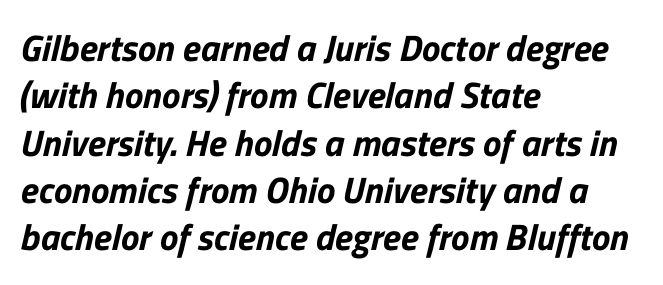
Q: Is the typeface a serif or a sans-serif typeface? A: Sans-serif.
Q: Is the text underlined? A: No.
Q: How is the paragraph aligned? A: Left-aligned.
Q: Is the spacing between letters normal or unusually wide? A: Normal.
Q: Is the spacing between lines tight, normal or loose? A: Normal.
Q: Width (condensed, normal, or wide)? A: Normal.
Q: Stroke contrast? A: Low.
Q: x-height? A: Medium.
Q: Monospaced? A: No.
